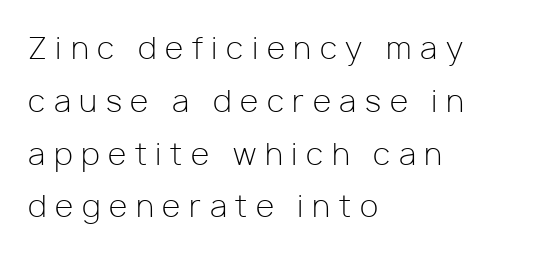
The image shows 30 px light sans-serif type, upright; set left-aligned, line spacing 1.76x, unusually wide letter spacing (+0.29 em), not underlined; low stroke contrast and a medium x-height.
